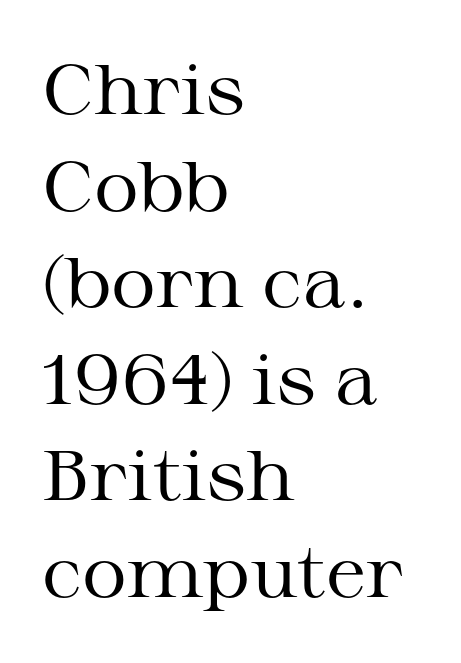
{"serif": "yes", "italic": "no", "bold": "no", "weight": "regular", "width": "wide", "stroke_contrast": "medium", "x_height": "medium", "monospaced": "no", "underline": "no", "align": "left", "line_spacing": "normal", "line_spacing_ratio": 1.38, "letter_spacing": "normal", "letter_spacing_em": 0.0, "glyph_px": 70}
